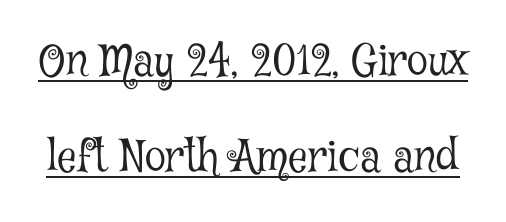
Q: Is the text bold? A: No.
Q: Is the text italic (slanted)? A: No, it is upright.
Q: Is the typeface a serif or a sans-serif typeface? A: Serif.
Q: Is the text underlined? A: Yes.
Q: Is the spacing between letters normal or unusually wide? A: Normal.
Q: Is the spacing between lines tight, normal or loose? A: Loose.
Q: Width (condensed, normal, or wide)? A: Condensed.
Q: Stroke contrast? A: Low.
Q: x-height? A: Medium.
Q: Monospaced? A: No.
